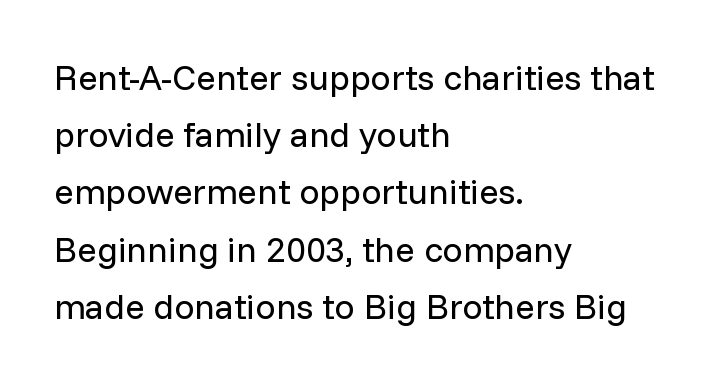
{"serif": "no", "italic": "no", "bold": "no", "weight": "regular", "width": "normal", "stroke_contrast": "low", "x_height": "medium", "monospaced": "no", "underline": "no", "align": "left", "line_spacing": "normal", "line_spacing_ratio": 1.59, "letter_spacing": "normal", "letter_spacing_em": 0.0, "glyph_px": 36}
